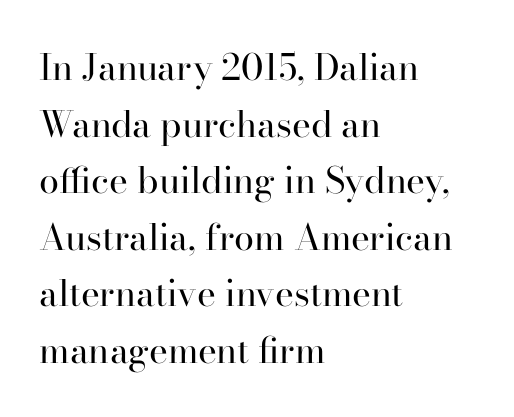
The image shows 36 px regular-weight serif type, upright; set left-aligned, normal line spacing (1.57x), normal letter spacing, not underlined; high stroke contrast and a small x-height.
